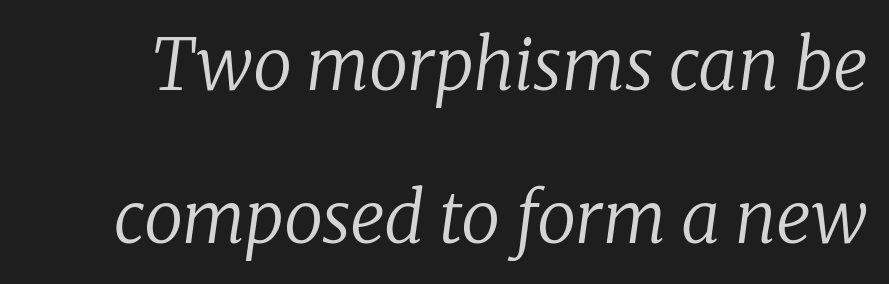
The image shows 70 px regular-weight serif type, italic (leaning right); set loose line spacing (2.18x), normal letter spacing, not underlined; low stroke contrast and a medium x-height.
